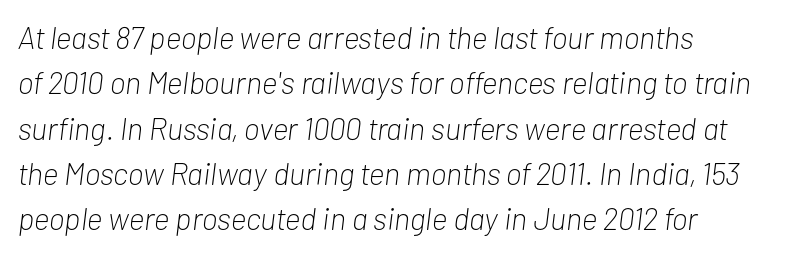
The image shows 31 px light, condensed type, italic (leaning right); set normal line spacing (1.46x), normal letter spacing, not underlined; low stroke contrast and a medium x-height.
